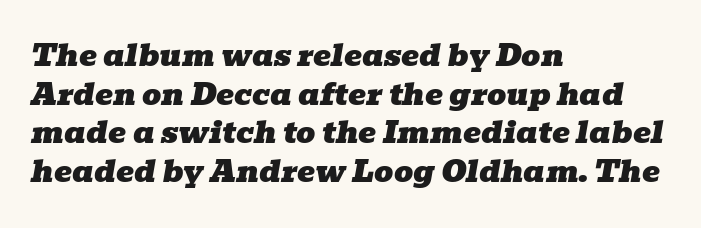
Each word holds together tightly as a unit, with standard inter-letter gaps. Just letters on the line, the space beneath them empty. Where is the straight margin? On the left. What kind of face is this? One with serifs. The letters advance in unequal steps, a hallmark of proportional type.
